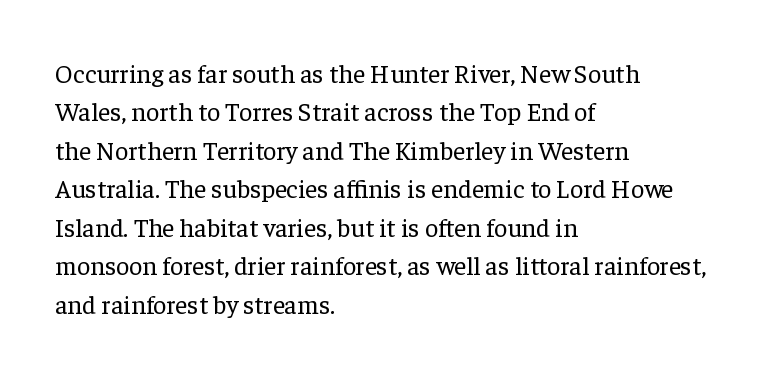
The image shows 26 px text type, upright; set left-aligned, normal line spacing (1.48x), normal letter spacing, not underlined.
